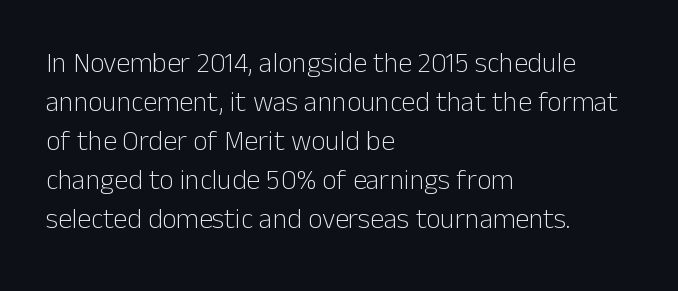
Q: Is the text bold? A: No.
Q: Is the text italic (slanted)? A: No, it is upright.
Q: Is the typeface a serif or a sans-serif typeface? A: Sans-serif.
Q: Is the text underlined? A: No.
Q: How is the paragraph aligned? A: Left-aligned.
Q: Is the spacing between letters normal or unusually wide? A: Normal.
Q: Is the spacing between lines tight, normal or loose? A: Normal.
Q: Width (condensed, normal, or wide)? A: Normal.
Q: Stroke contrast? A: Low.
Q: x-height? A: Medium.
Q: Monospaced? A: No.
